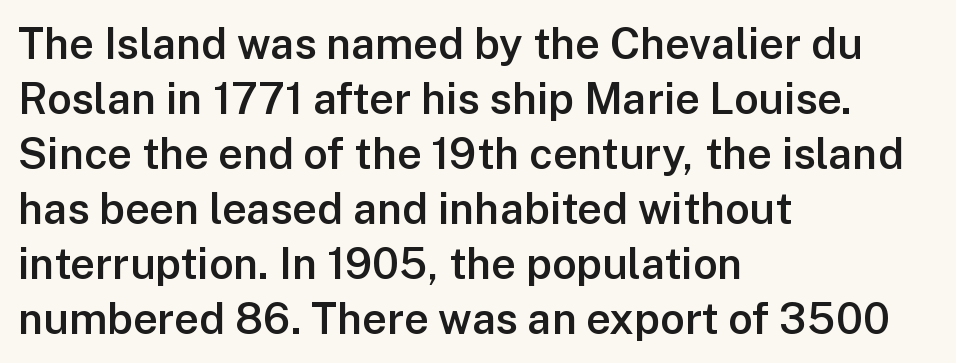
The image shows 43 px semibold sans-serif type, upright; set left-aligned, normal line spacing (1.28x), normal letter spacing, not underlined; low stroke contrast and a medium x-height.
